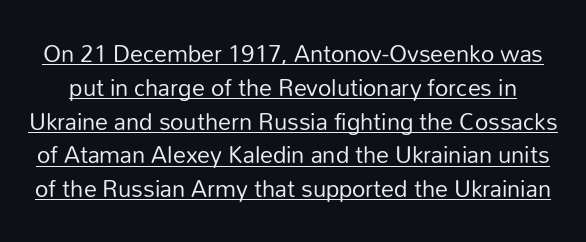
Q: Is the text bold? A: No.
Q: Is the text italic (slanted)? A: No, it is upright.
Q: Is the text underlined? A: Yes.
Q: Is the spacing between letters normal or unusually wide? A: Normal.
Q: Is the spacing between lines tight, normal or loose? A: Normal.
